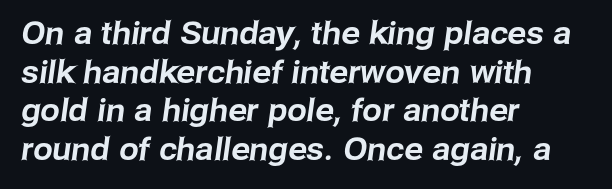
{"serif": "no", "width": "normal", "stroke_contrast": "low", "x_height": "medium", "monospaced": "no", "underline": "no", "align": "left", "line_spacing": "normal", "line_spacing_ratio": 1.25, "letter_spacing": "normal", "letter_spacing_em": 0.0, "glyph_px": 31}
